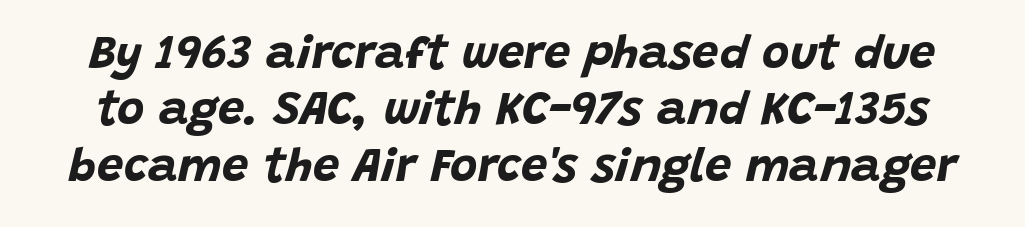
The image shows 47 px bold type, italic (leaning right); set line spacing 1.2x, normal letter spacing, not underlined; low stroke contrast and a large x-height.
